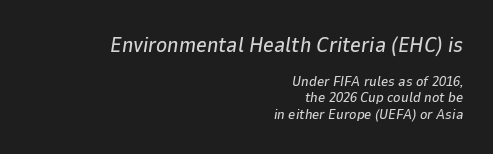
{"italic": "yes", "lean": "right", "slant_degrees": 9, "underline": "no", "align": "right", "line_spacing_ratio": 1.16, "letter_spacing": "normal", "letter_spacing_em": 0.0, "larger_block": "first", "size_ratio": 1.5, "glyph_px": 21}
